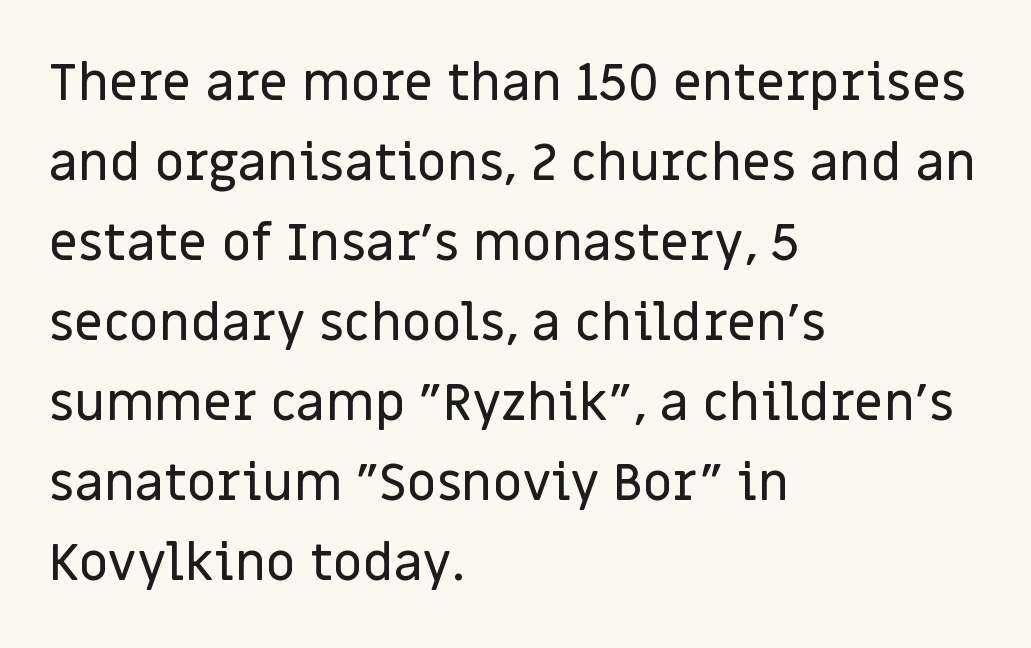
Q: Is the text italic (slanted)? A: No, it is upright.
Q: Is the typeface a serif or a sans-serif typeface? A: Sans-serif.
Q: Is the text underlined? A: No.
Q: How is the paragraph aligned? A: Left-aligned.
Q: Is the spacing between letters normal or unusually wide? A: Normal.
Q: Is the spacing between lines tight, normal or loose? A: Normal.
Q: Width (condensed, normal, or wide)? A: Normal.
Q: Stroke contrast? A: Low.
Q: x-height? A: Large.
Q: Monospaced? A: No.
